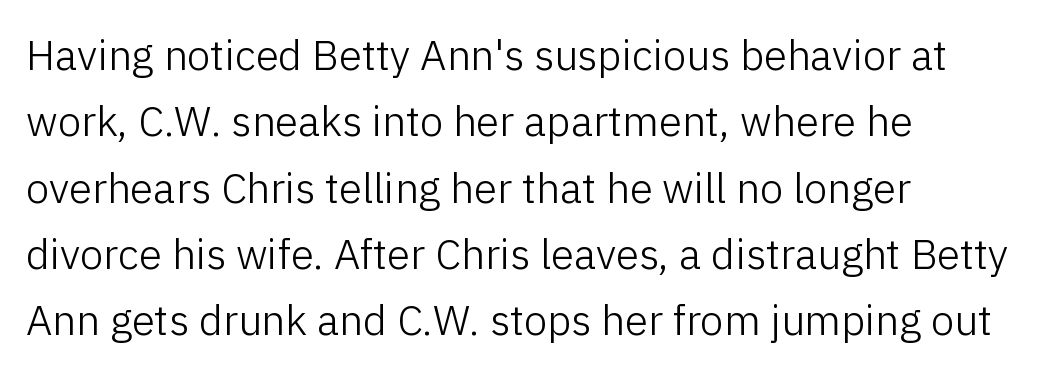
One glance says typical: line gaps are just what's usual. Typographically, this falls in the sans-serif category. No extra tracking has been applied to these lines. Underline: absent. Looks like regular typesetting: each glyph gets only the width it needs.
